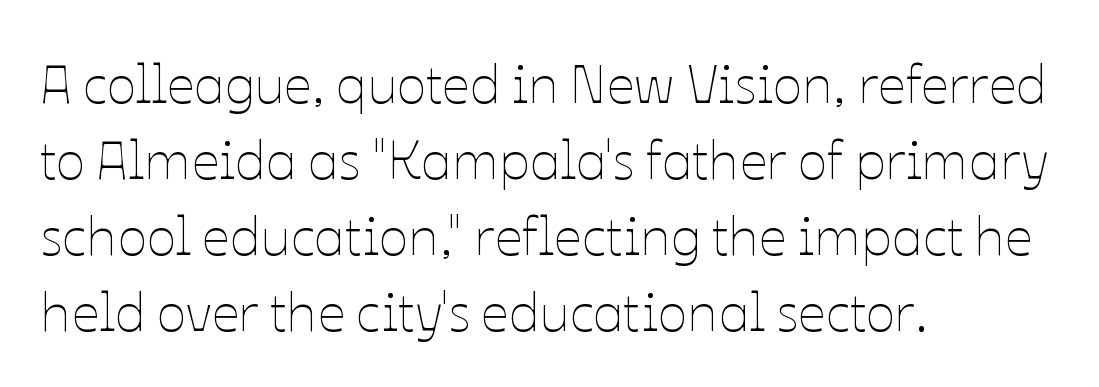
The image shows 55 px thin type, upright; set left-aligned, normal line spacing (1.38x), normal letter spacing, not underlined; low stroke contrast and a medium x-height.
